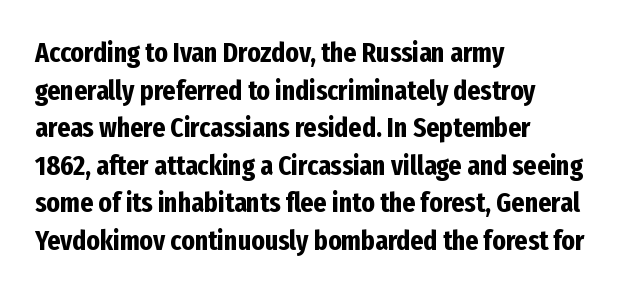
The line texture is even and compact thanks to regular tracking. A dark, heavy texture on the line: the type is bold. A student would call this left alignment; a typographer would say flush left, rag right. These lines sit exactly where default settings would place them. Descender tails drop into unmarked territory. Are there feet on the stems? There aren't — it's a sans.
